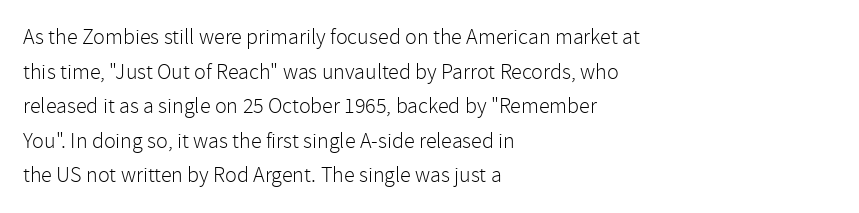
Which margin do the lines hug? The left one — the right edge is uneven. This is roman type, the default non-slanted kind. Summary of vertical rhythm: regular, with standard interline spacing. These glyphs show unthickened strokes, regular width or finer. The rendering keeps characters at their native spacing. The gap between lines stays unmarked.
